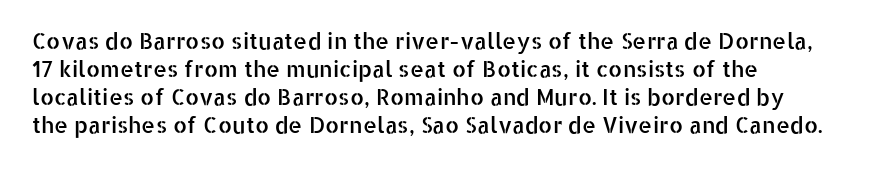
{"italic": "no", "underline": "no", "align": "left", "line_spacing": "normal", "line_spacing_ratio": 1.28, "letter_spacing": "normal", "letter_spacing_em": 0.0, "glyph_px": 22}
